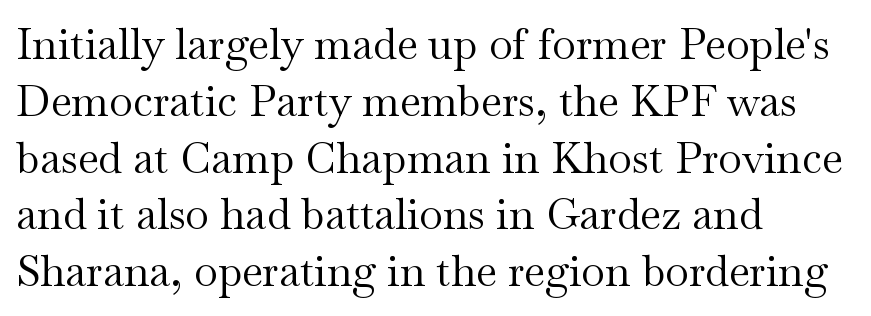
Q: Is the text bold? A: No.
Q: Is the text italic (slanted)? A: No, it is upright.
Q: Is the typeface a serif or a sans-serif typeface? A: Serif.
Q: Is the text underlined? A: No.
Q: How is the paragraph aligned? A: Left-aligned.
Q: Is the spacing between letters normal or unusually wide? A: Normal.
Q: Is the spacing between lines tight, normal or loose? A: Normal.
Q: Width (condensed, normal, or wide)? A: Wide.
Q: Stroke contrast? A: Medium.
Q: x-height? A: Small.
Q: Monospaced? A: No.
